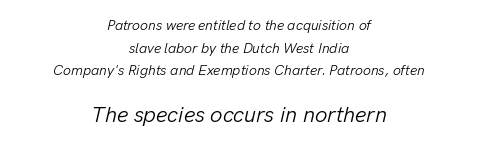
{"italic": "yes", "lean": "right", "slant_degrees": 13, "bold": "no", "underline": "no", "align": "center", "line_spacing": "normal", "line_spacing_ratio": 1.61, "letter_spacing": "normal", "letter_spacing_em": 0.0, "larger_block": "second", "size_ratio": 1.57, "glyph_px": 22}
